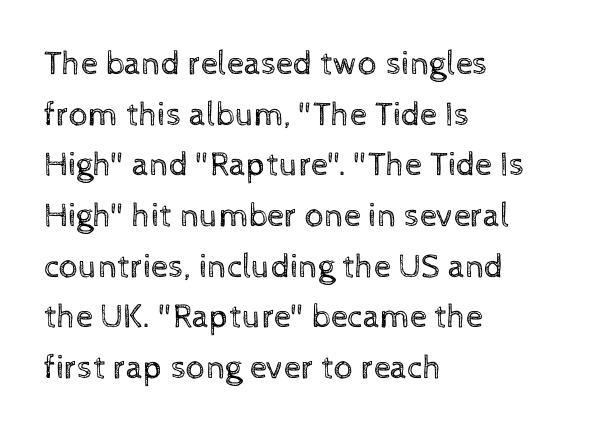
Q: Is the text bold? A: No.
Q: Is the text italic (slanted)? A: No, it is upright.
Q: Is the text underlined? A: No.
Q: How is the paragraph aligned? A: Left-aligned.
Q: Is the spacing between letters normal or unusually wide? A: Normal.
Q: Is the spacing between lines tight, normal or loose? A: Normal.
Q: Width (condensed, normal, or wide)? A: Normal.
Q: x-height? A: Medium.
Q: Monospaced? A: No.
